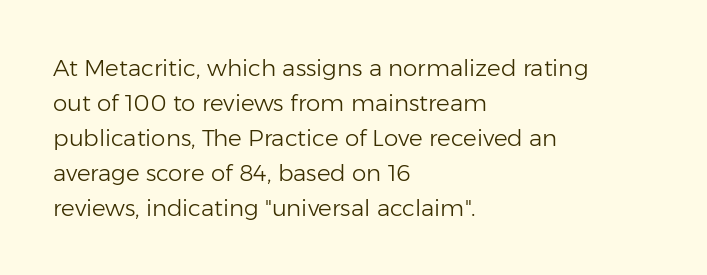
The image shows 23 px text type, upright; set left-aligned, normal line spacing (1.52x), normal letter spacing, not underlined.
